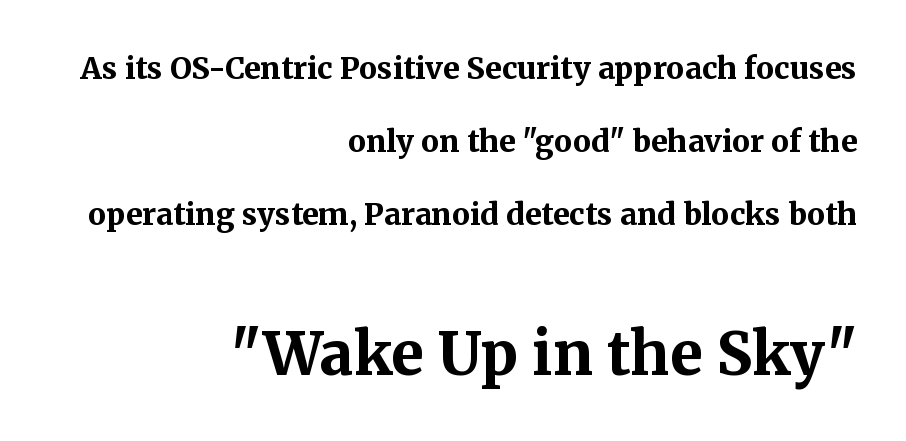
The image shows 59 px bold serif type, upright; set right-aligned, loose line spacing (2.44x), normal letter spacing, not underlined; the second (bottom) block is 1.97x larger; medium stroke contrast and a medium x-height.
